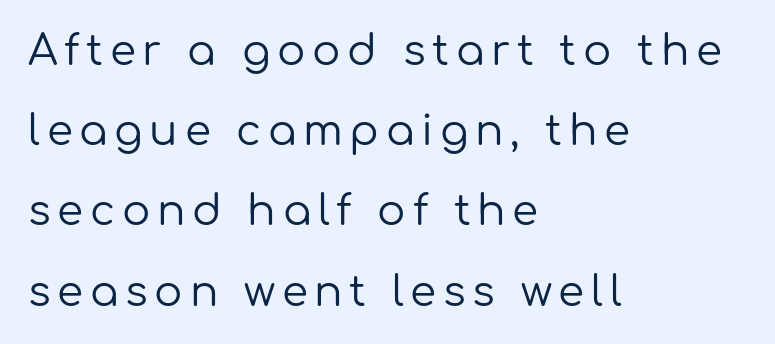
The image shows 42 px regular-weight sans-serif type, upright; set left-aligned, loose line spacing (1.91x), not underlined; low stroke contrast and a medium x-height.
